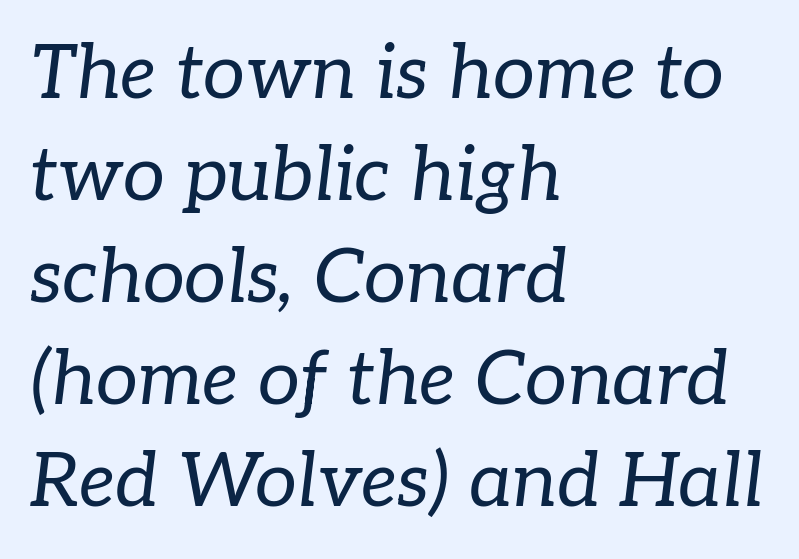
Q: Is the text bold? A: No.
Q: Is the text italic (slanted)? A: Yes, it leans right by about 7 degrees.
Q: Is the typeface a serif or a sans-serif typeface? A: Serif.
Q: Is the text underlined? A: No.
Q: How is the paragraph aligned? A: Left-aligned.
Q: Is the spacing between letters normal or unusually wide? A: Normal.
Q: Is the spacing between lines tight, normal or loose? A: Normal.
Q: Width (condensed, normal, or wide)? A: Normal.
Q: Stroke contrast? A: Low.
Q: x-height? A: Medium.
Q: Monospaced? A: No.
